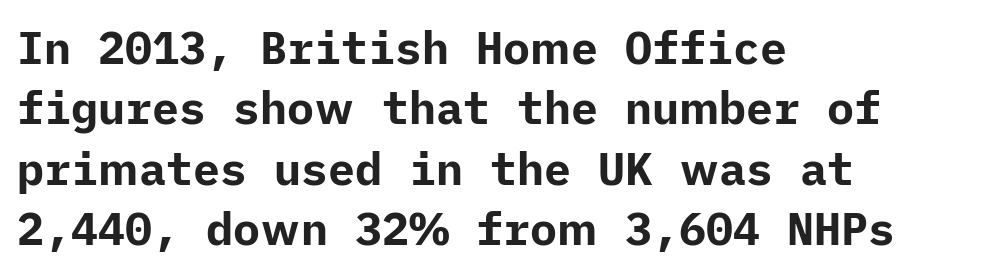
I'd call this a sans setting — the letters go barefoot. The typography opts for an upright posture over an oblique one. No word sits above an underline. Each line starts at the same left margin while the right side varies. Stroke thickness is high; the sample reads as a true bold. The gaps between neighbouring characters are ordinary and unremarkable.
